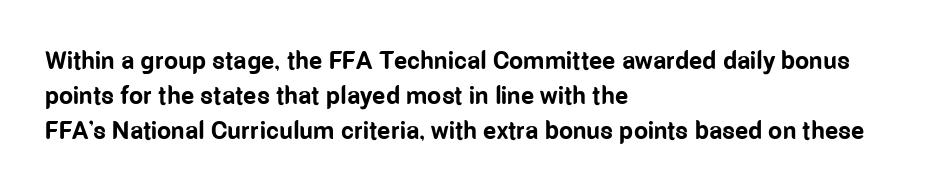
{"italic": "no", "bold": "yes", "underline": "no", "align": "left", "line_spacing": "normal", "line_spacing_ratio": 1.4, "letter_spacing": "normal", "letter_spacing_em": 0.0, "glyph_px": 25}
